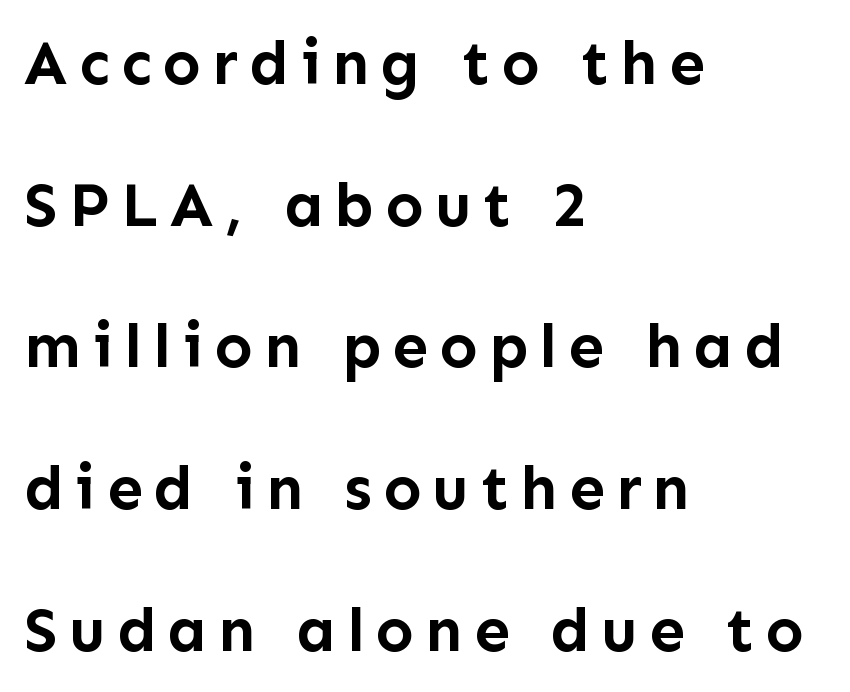
Q: Is the text bold? A: Yes.
Q: Is the text italic (slanted)? A: No, it is upright.
Q: Is the typeface a serif or a sans-serif typeface? A: Sans-serif.
Q: Is the text underlined? A: No.
Q: How is the paragraph aligned? A: Left-aligned.
Q: Is the spacing between lines tight, normal or loose? A: Loose.
Q: Width (condensed, normal, or wide)? A: Normal.
Q: Stroke contrast? A: Low.
Q: x-height? A: Medium.
Q: Monospaced? A: No.
